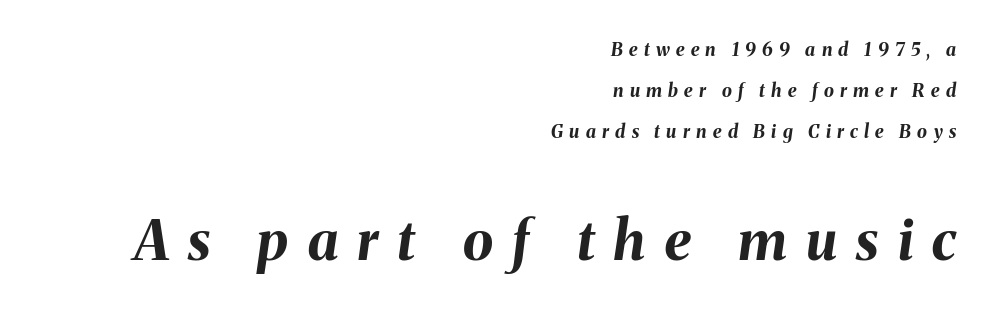
The image shows 55 px bold type, italic (leaning right); set right-aligned, loose line spacing (2.28x), unusually wide letter spacing (+0.35 em), not underlined; the second (bottom) block is 3.06x larger; medium stroke contrast and a medium x-height.
